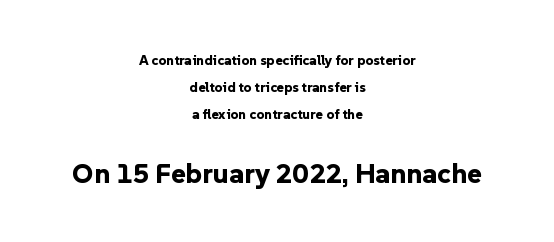
The image shows 28 px bold sans-serif type, upright; set centered, loose line spacing (1.94x), normal letter spacing, not underlined; the second (bottom) block is 2.0x larger; low stroke contrast and a medium x-height.
